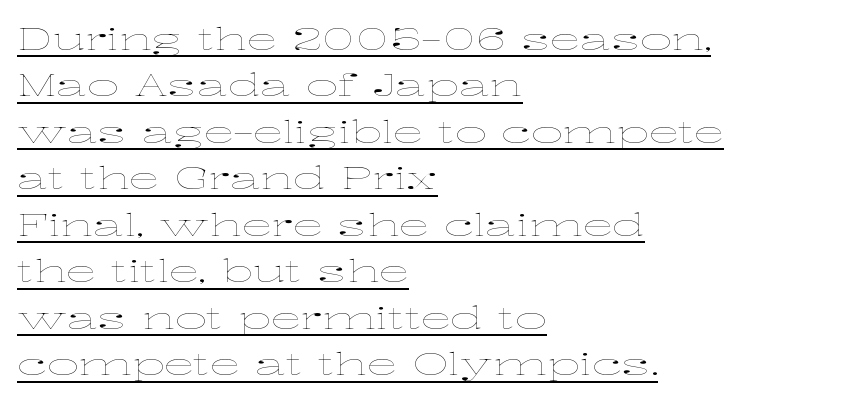
A typesetter would mark this as roman, not italic. Here the designer chose a conventional face with non-uniform glyph widths. The type is set solid horizontally, with unmodified tracking. Quick note: interline space is typical. The paragraph has a hard left edge and a soft right edge.
